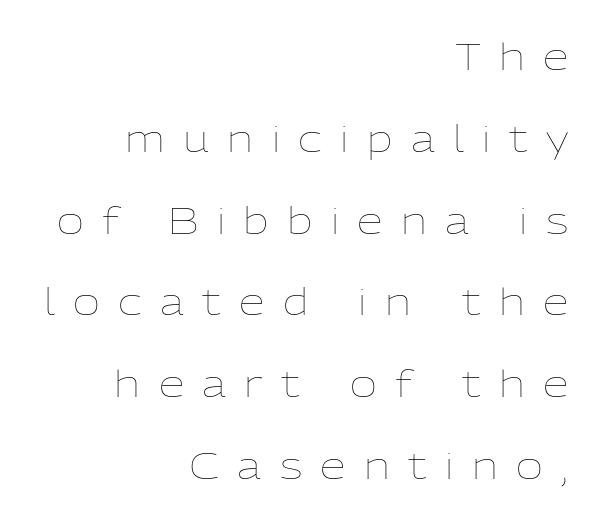
The image shows 37 px thin type, upright; set right-aligned, loose line spacing (2.21x), unusually wide letter spacing (+0.5 em), not underlined; low stroke contrast and a medium x-height.
